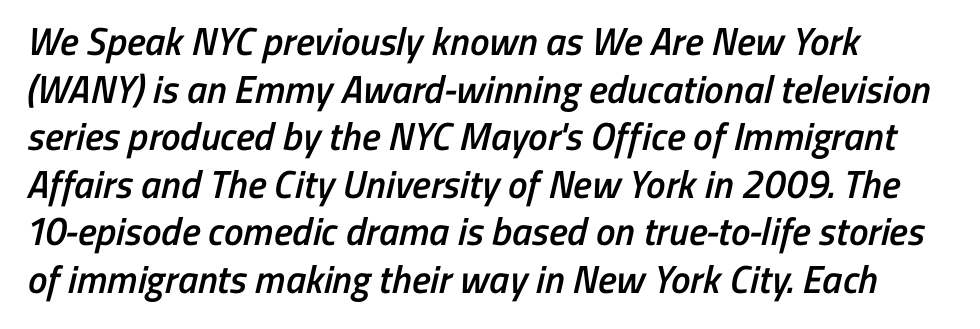
{"serif": "no", "bold": "semi", "weight": "semibold", "width": "condensed", "stroke_contrast": "low", "x_height": "medium", "monospaced": "no", "underline": "no", "align": "left", "line_spacing_ratio": 1.22, "letter_spacing": "normal", "letter_spacing_em": 0.0, "glyph_px": 39}
